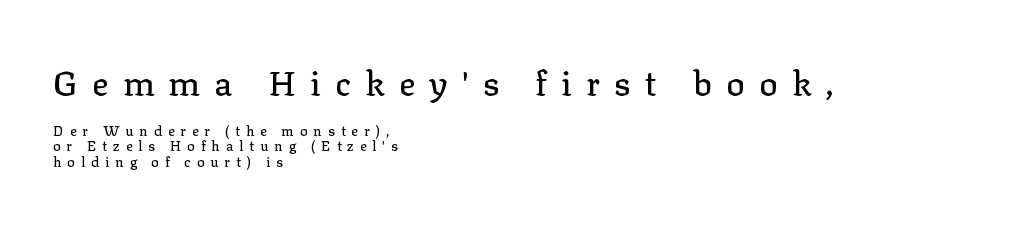
Q: Is the text italic (slanted)? A: No, it is upright.
Q: Is the typeface a serif or a sans-serif typeface? A: Serif.
Q: Is the text underlined? A: No.
Q: How is the paragraph aligned? A: Left-aligned.
Q: Is the spacing between letters normal or unusually wide? A: Unusually wide.
Q: Is the spacing between lines tight, normal or loose? A: Tight.
Q: Which block of text is set in a larger size, the first (top) or the second (bottom)? A: The first (top) one.
Q: Width (condensed, normal, or wide)? A: Normal.
Q: Stroke contrast? A: Low.
Q: x-height? A: Medium.
Q: Monospaced? A: No.
